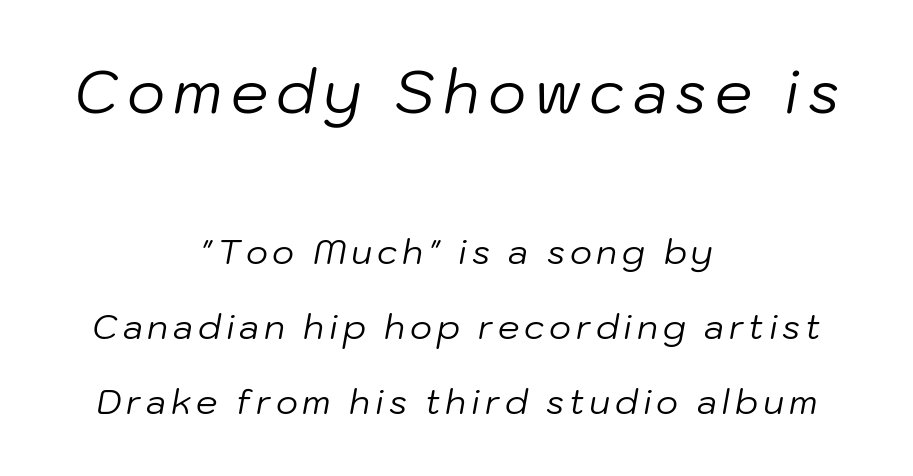
Each line is balanced around a shared central axis. The words here are not underlined. In terms of leading, this rendering errs on the spacious side. Between these two stacked blocks, the higher one wins on size. Character widths vary here, with narrow letters taking less room than wide ones.
